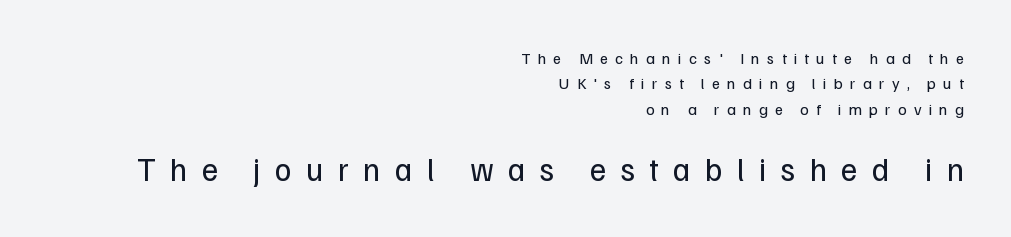
The face used here is proportionally spaced, like ordinary book or web type. The tracking jumps out immediately: characters are airy and widely separated. Vertical spacing — default. Ink coverage per letter is moderate at most.
